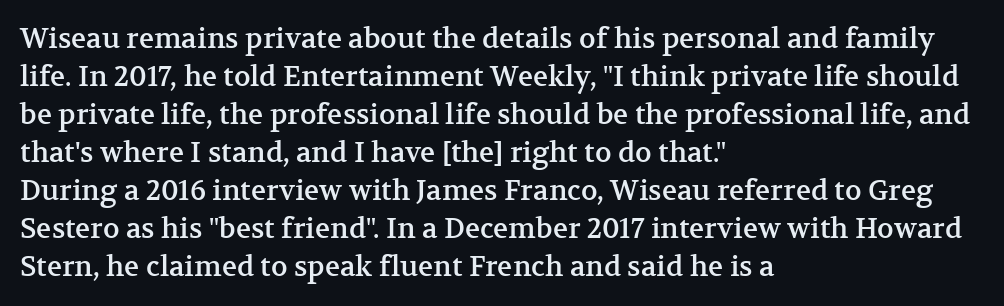
Q: Is the text italic (slanted)? A: No, it is upright.
Q: Is the typeface a serif or a sans-serif typeface? A: Serif.
Q: Is the text underlined? A: No.
Q: How is the paragraph aligned? A: Left-aligned.
Q: Is the spacing between letters normal or unusually wide? A: Normal.
Q: Is the spacing between lines tight, normal or loose? A: Normal.
Q: Width (condensed, normal, or wide)? A: Normal.
Q: Stroke contrast? A: Medium.
Q: x-height? A: Medium.
Q: Monospaced? A: No.
